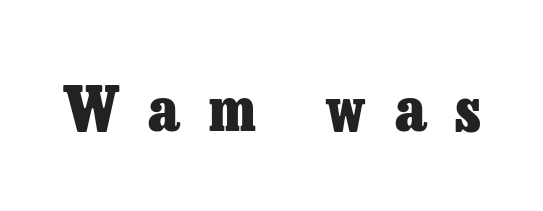
The image shows 61 px heavy serif type, upright; set unusually wide letter spacing (+0.48 em), not underlined; low stroke contrast and a medium x-height.
